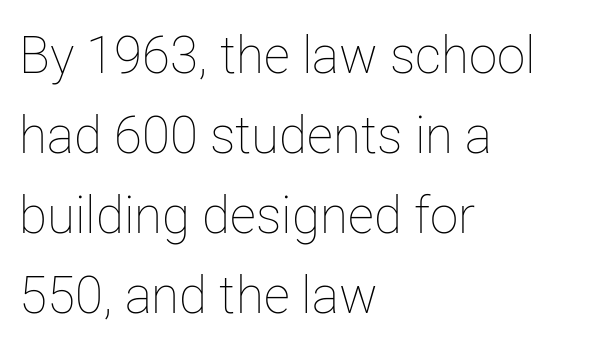
Q: Is the text bold? A: No.
Q: Is the text italic (slanted)? A: No, it is upright.
Q: Is the text underlined? A: No.
Q: How is the paragraph aligned? A: Left-aligned.
Q: Is the spacing between letters normal or unusually wide? A: Normal.
Q: Is the spacing between lines tight, normal or loose? A: Normal.
Q: Width (condensed, normal, or wide)? A: Normal.
Q: Stroke contrast? A: Low.
Q: x-height? A: Medium.
Q: Monospaced? A: No.
